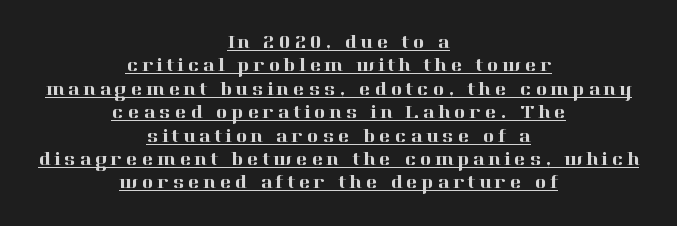
The image shows 20 px text type, upright; set centered, line spacing 1.17x, underlined.
